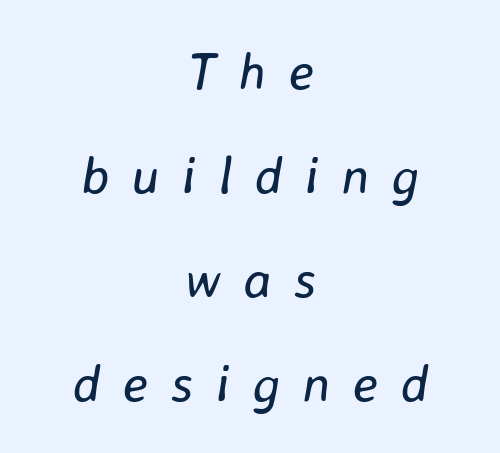
The image shows 52 px regular-weight type, italic (leaning right); set centered, loose line spacing (2.0x), unusually wide letter spacing (+0.43 em), not underlined; low stroke contrast and a medium x-height.
